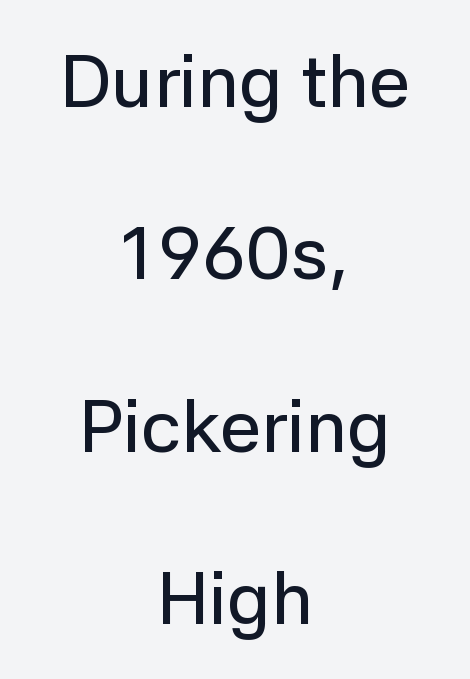
Q: Is the text italic (slanted)? A: No, it is upright.
Q: Is the typeface a serif or a sans-serif typeface? A: Sans-serif.
Q: Is the text underlined? A: No.
Q: How is the paragraph aligned? A: Centered.
Q: Is the spacing between letters normal or unusually wide? A: Normal.
Q: Is the spacing between lines tight, normal or loose? A: Loose.
Q: Width (condensed, normal, or wide)? A: Normal.
Q: Stroke contrast? A: Low.
Q: x-height? A: Medium.
Q: Monospaced? A: No.
